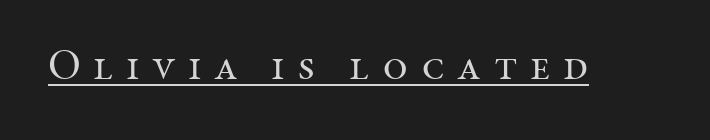
Q: Is the text bold? A: No.
Q: Is the text italic (slanted)? A: No, it is upright.
Q: Is the typeface a serif or a sans-serif typeface? A: Serif.
Q: Is the text underlined? A: Yes.
Q: Is the spacing between letters normal or unusually wide? A: Unusually wide.
Q: Width (condensed, normal, or wide)? A: Normal.
Q: Stroke contrast? A: Medium.
Q: x-height? A: Medium.
Q: Monospaced? A: No.
